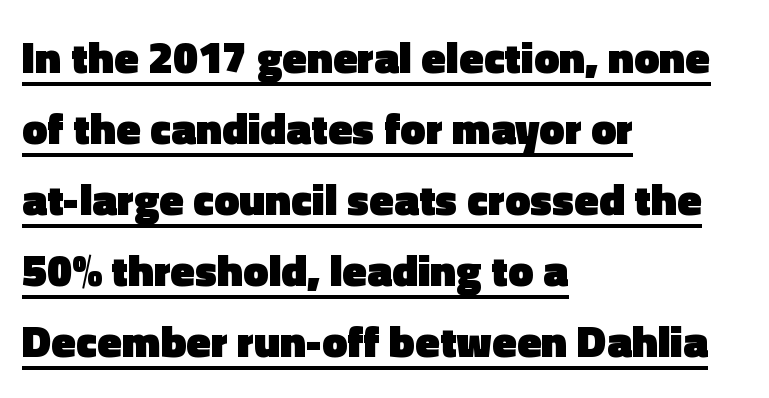
{"serif": "no", "italic": "no", "bold": "yes", "weight": "heavy", "width": "normal", "x_height": "medium", "monospaced": "no", "underline": "yes", "align": "left", "line_spacing": "normal", "line_spacing_ratio": 1.58, "letter_spacing": "normal", "letter_spacing_em": 0.0, "glyph_px": 45}
